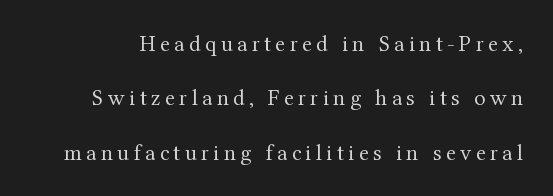
The image shows 23 px text type, upright; set loose line spacing (2.36x), not underlined.
